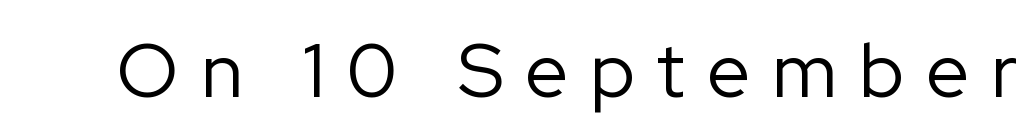
The image shows 76 px regular-weight sans-serif type, upright; set unusually wide letter spacing (+0.29 em), not underlined; low stroke contrast and a medium x-height.
